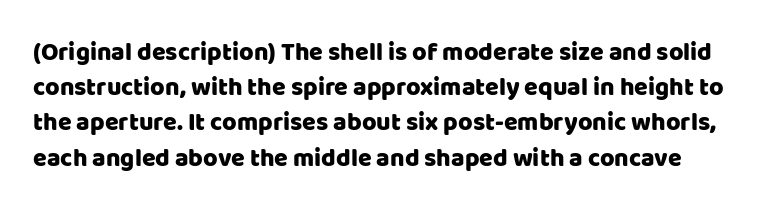
The image shows 25 px text type, upright; set normal line spacing (1.41x), normal letter spacing, not underlined.
